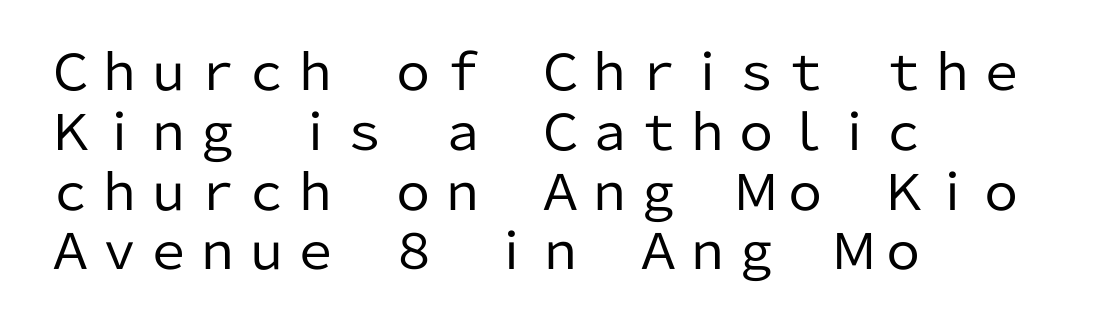
Q: Is the text bold? A: No.
Q: Is the text italic (slanted)? A: No, it is upright.
Q: Is the typeface a serif or a sans-serif typeface? A: Sans-serif.
Q: Is the text underlined? A: No.
Q: How is the paragraph aligned? A: Left-aligned.
Q: Is the spacing between letters normal or unusually wide? A: Normal.
Q: Width (condensed, normal, or wide)? A: Normal.
Q: Stroke contrast? A: Low.
Q: x-height? A: Medium.
Q: Monospaced? A: No.
